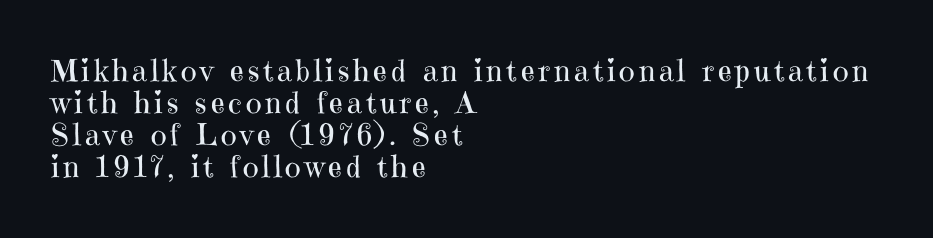
{"serif": "yes", "italic": "no", "bold": "no", "weight": "regular", "width": "normal", "stroke_contrast": "high", "x_height": "medium", "monospaced": "no", "underline": "no", "align": "left", "line_spacing": "tight", "line_spacing_ratio": 1.07, "glyph_px": 30}
